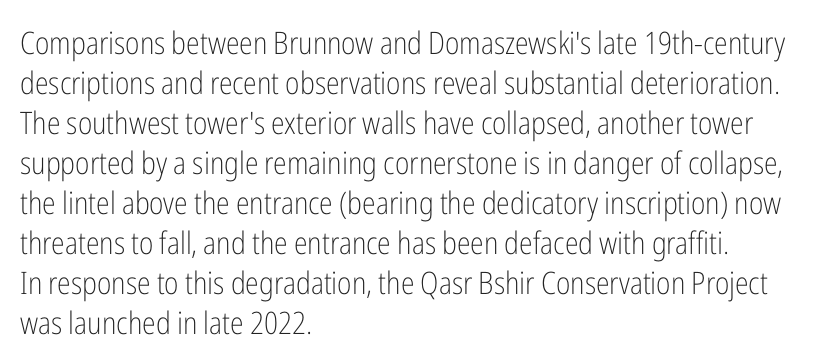
{"serif": "no", "italic": "no", "bold": "no", "weight": "light", "width": "condensed", "stroke_contrast": "low", "x_height": "medium", "monospaced": "no", "underline": "no", "align": "left", "line_spacing": "normal", "line_spacing_ratio": 1.29, "letter_spacing": "normal", "letter_spacing_em": 0.0, "glyph_px": 31}
